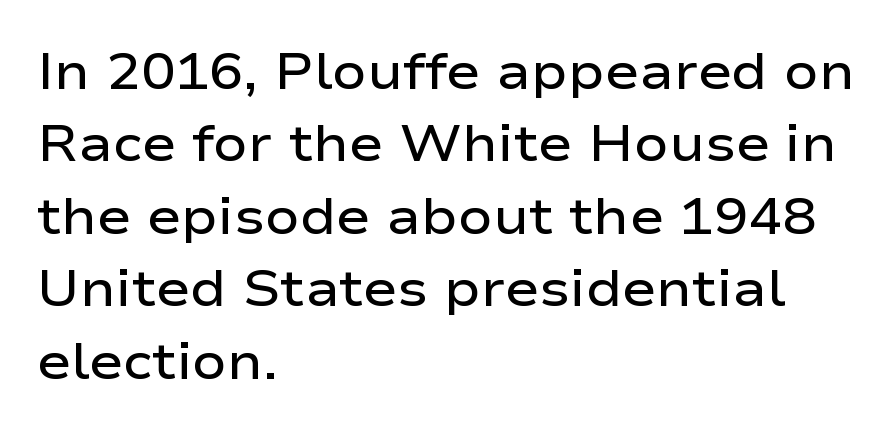
{"serif": "no", "italic": "no", "bold": "semi", "weight": "semibold", "width": "wide", "stroke_contrast": "low", "x_height": "medium", "monospaced": "no", "underline": "no", "align": "left", "line_spacing": "normal", "line_spacing_ratio": 1.42, "letter_spacing": "normal", "letter_spacing_em": 0.0, "glyph_px": 51}
